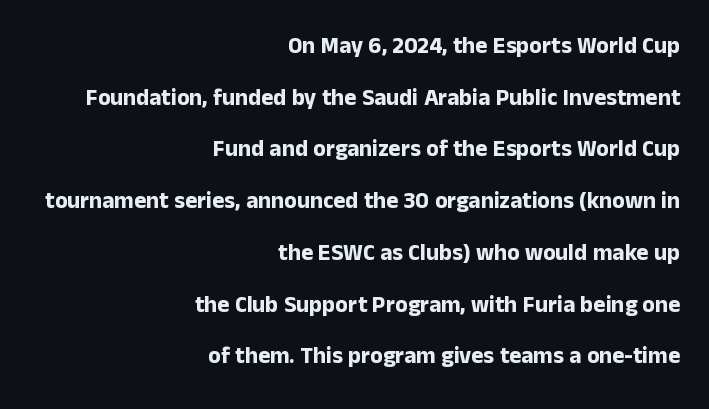
Line spacing here is loose. The baseline area is clear. Characters remain perfectly vertical along every line. These words are printed bold, with thick strokes throughout. You could call the tracking neutral — neither tight nor loose.
